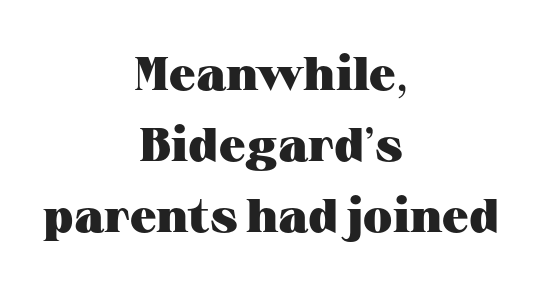
The image shows 47 px heavy, wide serif type, upright; set centered, normal line spacing (1.51x), normal letter spacing, not underlined; medium stroke contrast and a medium x-height.
